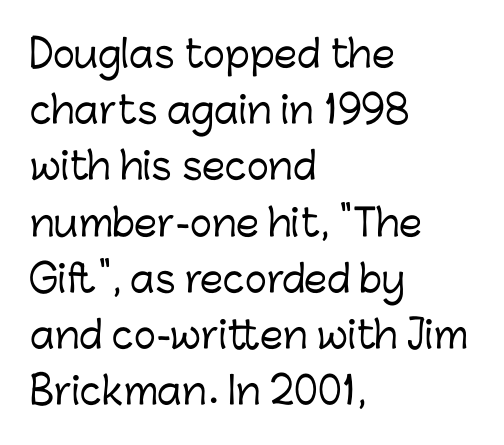
The image shows 37 px sans-serif type, upright; set left-aligned, normal line spacing (1.52x), normal letter spacing, not underlined; low stroke contrast and a medium x-height.
